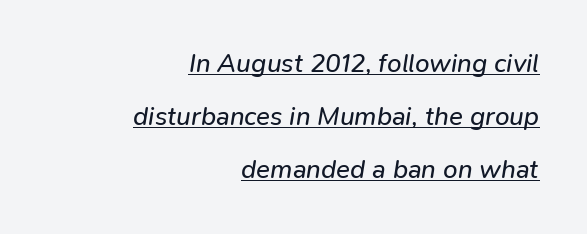
Weight: in the light-to-regular range. If you drew a line through each stem, it would be angled. A continuous stroke trails under the words, as in a hyperlink. The paragraph shown leans on its right margin. Airy leading.
